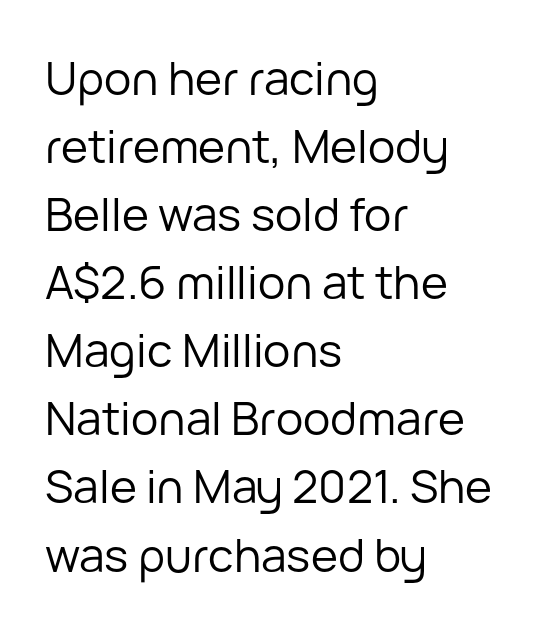
{"serif": "no", "italic": "no", "bold": "no", "weight": "regular", "width": "normal", "stroke_contrast": "low", "x_height": "medium", "monospaced": "no", "underline": "no", "align": "left", "line_spacing": "normal", "line_spacing_ratio": 1.48, "letter_spacing": "normal", "letter_spacing_em": 0.0, "glyph_px": 46}
